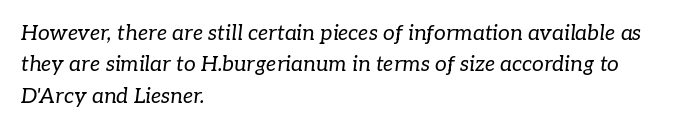
The image shows 21 px text type, italic (leaning right); set left-aligned, normal line spacing (1.49x), normal letter spacing, not underlined.
